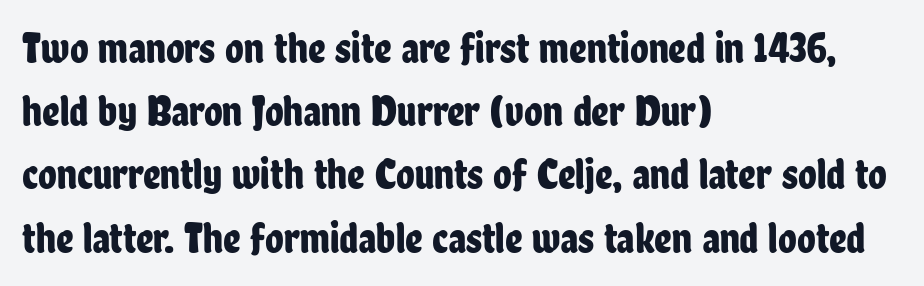
{"serif": "no", "italic": "no", "width": "condensed", "stroke_contrast": "low", "x_height": "medium", "monospaced": "no", "underline": "no", "align": "left", "line_spacing": "normal", "line_spacing_ratio": 1.47, "letter_spacing": "normal", "letter_spacing_em": 0.0, "glyph_px": 43}
